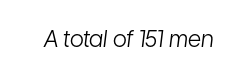
The weight tops out at a normal text grade. Honestly, the letter spacing is just normal — you wouldn't notice it. The space beneath each line is pristine and unruled. Rendered with sloped, italic letterforms.
